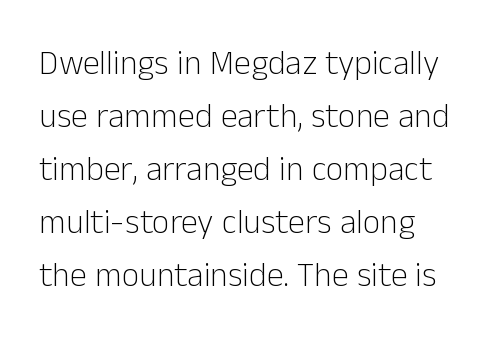
Quick note: interline space is typical. The type sits square on the baseline with zero lean. There is no visible air inserted between adjacent glyphs. The characters are drawn with everyday or finer stroke widths. Here the designer chose a conventional face with non-uniform glyph widths. No feet cap the strokes, marking this as sans-serif type.
